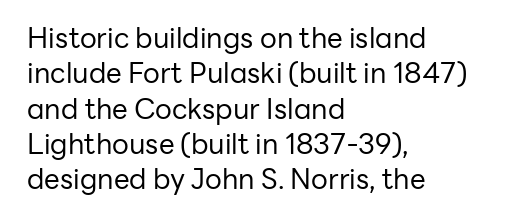
Q: Is the text bold? A: No.
Q: Is the text italic (slanted)? A: No, it is upright.
Q: Is the typeface a serif or a sans-serif typeface? A: Sans-serif.
Q: Is the text underlined? A: No.
Q: How is the paragraph aligned? A: Left-aligned.
Q: Is the spacing between letters normal or unusually wide? A: Normal.
Q: Is the spacing between lines tight, normal or loose? A: Normal.
Q: Width (condensed, normal, or wide)? A: Normal.
Q: Stroke contrast? A: Low.
Q: x-height? A: Medium.
Q: Monospaced? A: No.
